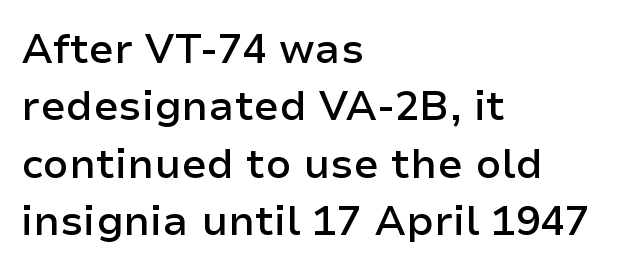
Q: Is the text bold? A: Semi-bold.
Q: Is the text italic (slanted)? A: No, it is upright.
Q: Is the typeface a serif or a sans-serif typeface? A: Sans-serif.
Q: Is the text underlined? A: No.
Q: How is the paragraph aligned? A: Left-aligned.
Q: Is the spacing between letters normal or unusually wide? A: Normal.
Q: Is the spacing between lines tight, normal or loose? A: Normal.
Q: Width (condensed, normal, or wide)? A: Normal.
Q: Stroke contrast? A: Low.
Q: x-height? A: Medium.
Q: Monospaced? A: No.
